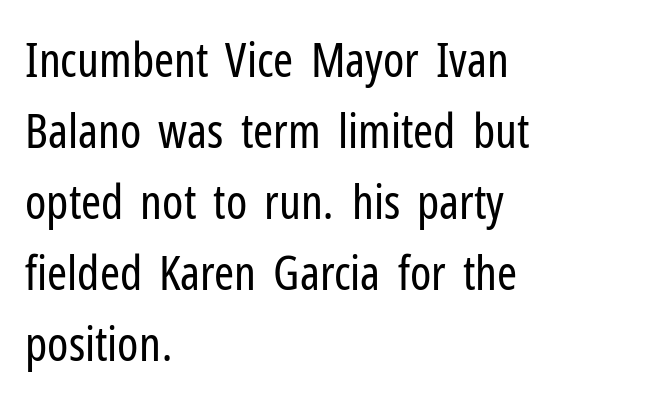
{"serif": "no", "italic": "no", "bold": "no", "weight": "regular", "width": "condensed", "stroke_contrast": "low", "x_height": "medium", "monospaced": "no", "underline": "no", "align": "left", "line_spacing": "normal", "line_spacing_ratio": 1.48, "letter_spacing": "normal", "letter_spacing_em": 0.0, "glyph_px": 48}
